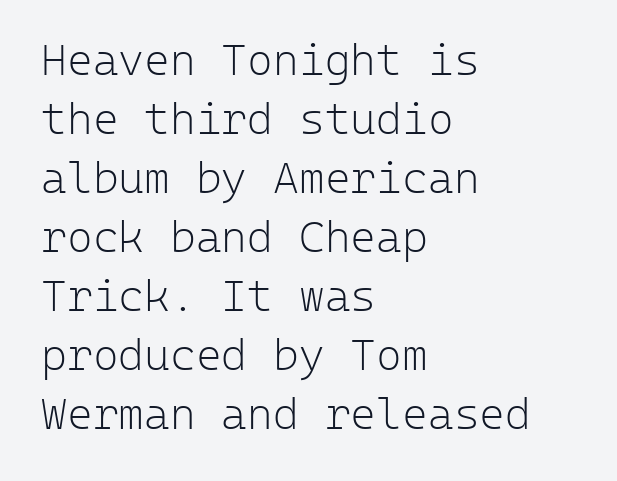
{"serif": "no", "italic": "no", "bold": "no", "weight": "light", "width": "normal", "stroke_contrast": "low", "x_height": "medium", "monospaced": "yes", "underline": "no", "align": "left", "line_spacing": "normal", "line_spacing_ratio": 1.34, "letter_spacing": "normal", "letter_spacing_em": 0.0, "glyph_px": 44}
